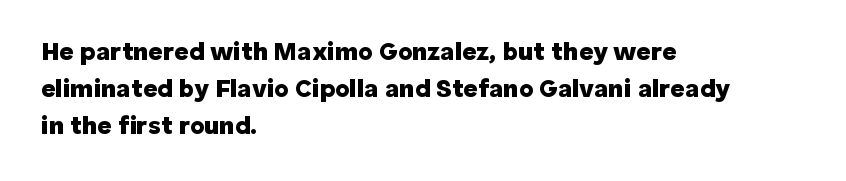
Horizontally, the lines are justified to the leading edge only. These words are printed bold, with thick strokes throughout. These lines sit exactly where default settings would place them. Every character sits straight up, as roman type does. Beneath every word, the page is bare.
